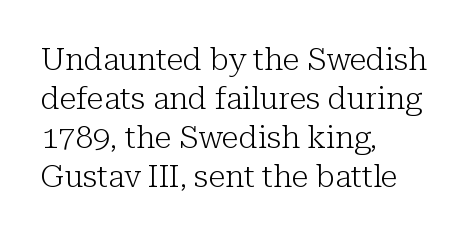
The image shows 31 px light serif type, upright; set left-aligned, normal line spacing (1.26x), normal letter spacing, not underlined; low stroke contrast and a medium x-height.
